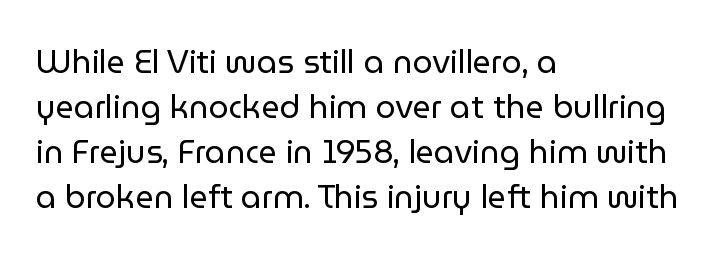
{"serif": "no", "italic": "no", "bold": "no", "weight": "regular", "width": "normal", "stroke_contrast": "low", "x_height": "medium", "monospaced": "no", "underline": "no", "align": "left", "line_spacing": "normal", "line_spacing_ratio": 1.41, "letter_spacing": "normal", "letter_spacing_em": 0.0, "glyph_px": 32}
